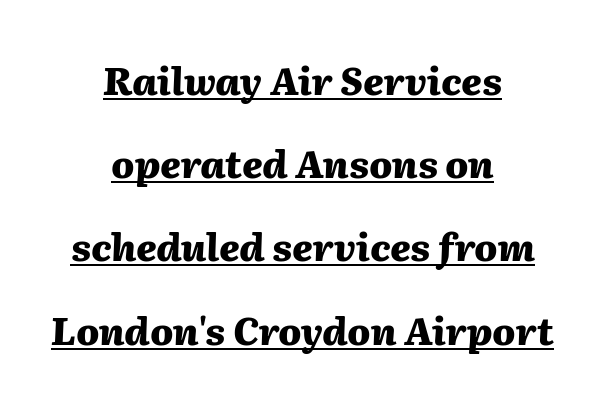
{"italic": "yes", "lean": "right", "slant_degrees": 2, "bold": "yes", "weight": "heavy", "width": "normal", "stroke_contrast": "medium", "x_height": "medium", "monospaced": "no", "underline": "yes", "align": "center", "line_spacing": "loose", "line_spacing_ratio": 2.19, "letter_spacing": "normal", "letter_spacing_em": 0.0, "glyph_px": 38}
